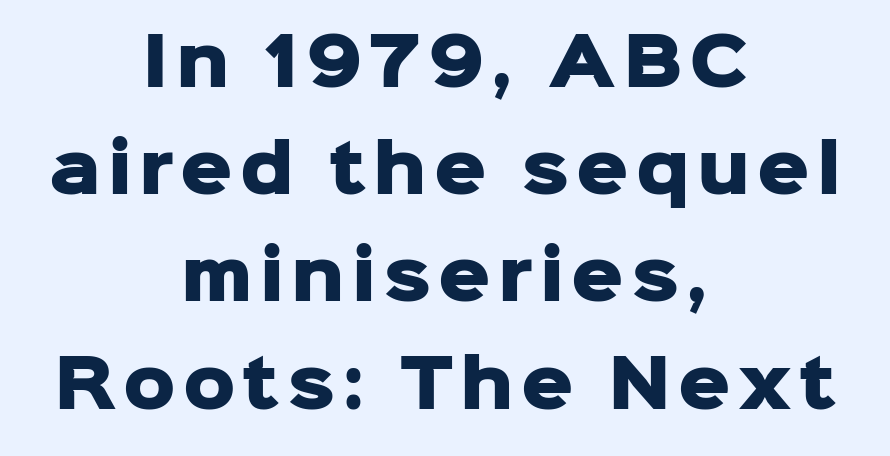
{"serif": "no", "italic": "no", "bold": "yes", "weight": "heavy", "width": "normal", "stroke_contrast": "low", "x_height": "medium", "monospaced": "no", "underline": "no", "align": "center", "line_spacing": "normal", "line_spacing_ratio": 1.65, "glyph_px": 65}
